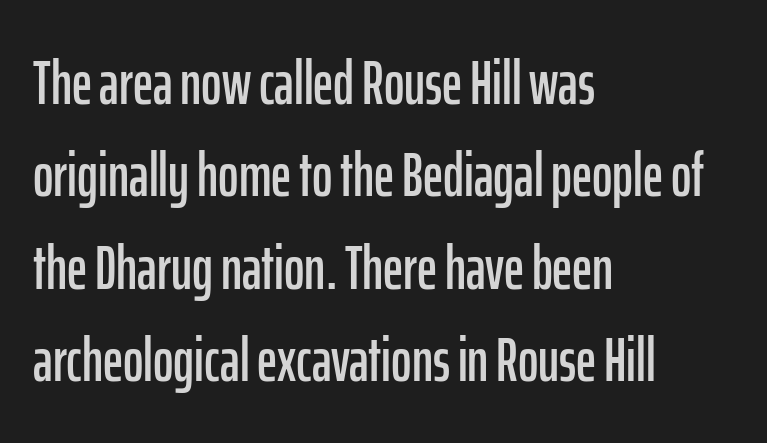
Q: Is the text italic (slanted)? A: No, it is upright.
Q: Is the typeface a serif or a sans-serif typeface? A: Sans-serif.
Q: Is the text underlined? A: No.
Q: How is the paragraph aligned? A: Left-aligned.
Q: Is the spacing between letters normal or unusually wide? A: Normal.
Q: Is the spacing between lines tight, normal or loose? A: Normal.
Q: Width (condensed, normal, or wide)? A: Condensed.
Q: Stroke contrast? A: Low.
Q: x-height? A: Medium.
Q: Monospaced? A: No.
